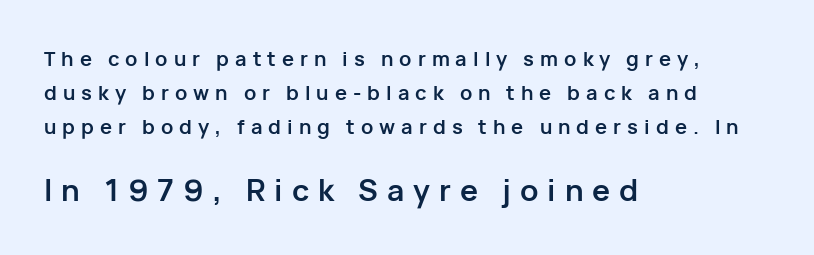
The image shows 30 px semibold sans-serif type, upright; set left-aligned, normal line spacing (1.69x), unusually wide letter spacing (+0.3 em), not underlined; the second (bottom) block is 1.5x larger; low stroke contrast and a medium x-height.
